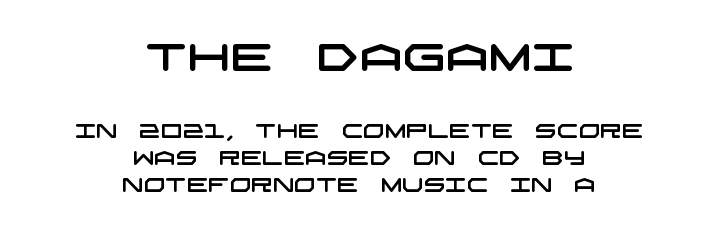
The image shows 38 px wide sans-serif type; set centered, normal line spacing (1.43x), normal letter spacing, not underlined; the first (top) block is 2.0x larger; low stroke contrast and a large x-height.
